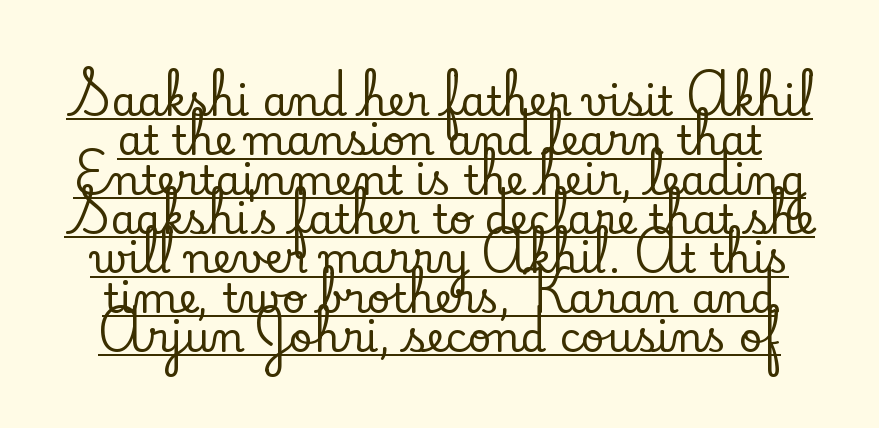
{"serif": "yes", "italic": "no", "width": "normal", "stroke_contrast": "low", "x_height": "small", "monospaced": "no", "underline": "yes", "line_spacing": "tight", "line_spacing_ratio": 0.96, "letter_spacing": "normal", "letter_spacing_em": 0.0, "glyph_px": 41}
